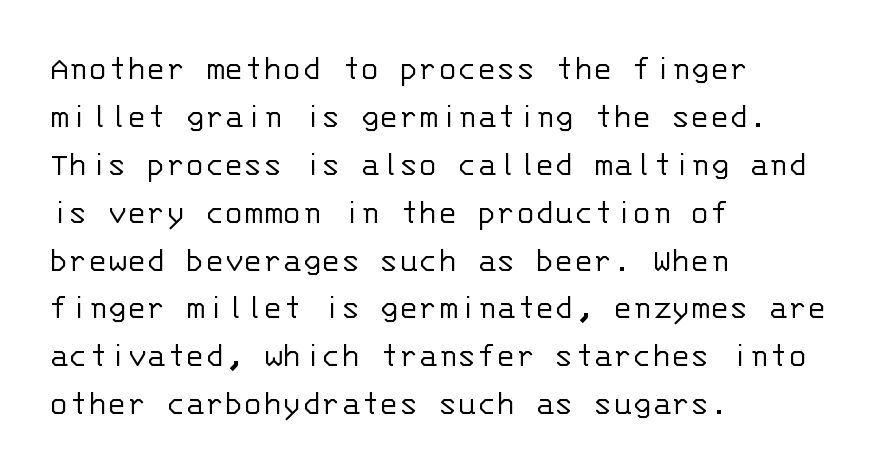
{"serif": "no", "italic": "no", "bold": "no", "weight": "light", "width": "normal", "stroke_contrast": "low", "x_height": "large", "monospaced": "yes", "underline": "no", "align": "left", "line_spacing": "normal", "line_spacing_ratio": 1.33, "letter_spacing": "normal", "letter_spacing_em": 0.0, "glyph_px": 36}
